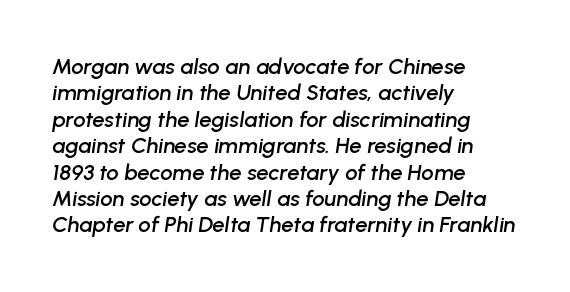
{"italic": "yes", "lean": "right", "slant_degrees": 8, "underline": "no", "align": "left", "line_spacing_ratio": 1.2, "letter_spacing": "normal", "letter_spacing_em": 0.0, "glyph_px": 22}
